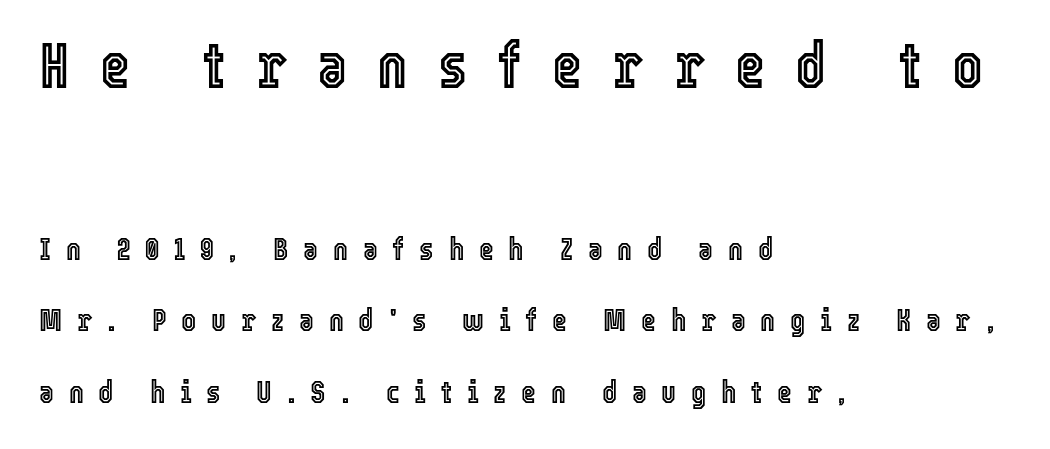
The image shows 65 px condensed type, upright; set left-aligned, loose line spacing (2.23x), unusually wide letter spacing (+0.46 em), not underlined; the first (top) block is 2.03x larger; a medium x-height.
